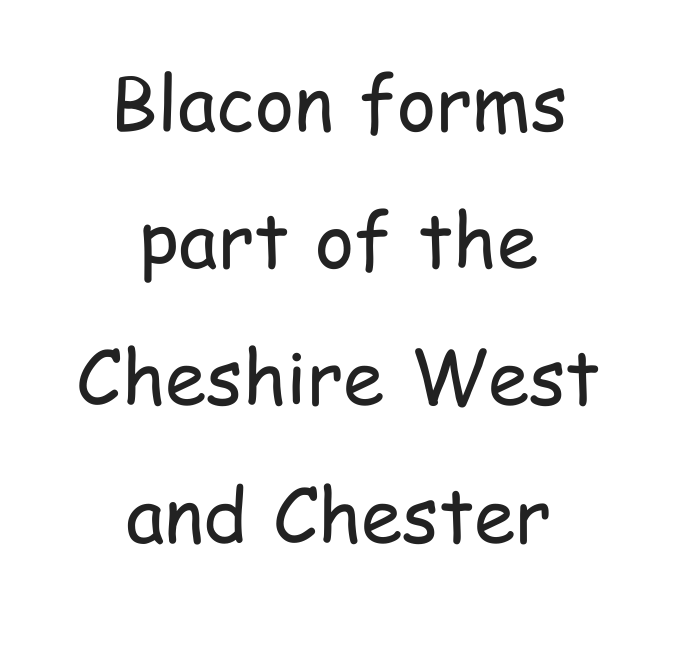
Q: Is the text bold? A: No.
Q: Is the text italic (slanted)? A: No, it is upright.
Q: Is the typeface a serif or a sans-serif typeface? A: Sans-serif.
Q: Is the text underlined? A: No.
Q: How is the paragraph aligned? A: Centered.
Q: Is the spacing between letters normal or unusually wide? A: Normal.
Q: Width (condensed, normal, or wide)? A: Condensed.
Q: Stroke contrast? A: Low.
Q: x-height? A: Medium.
Q: Monospaced? A: No.
